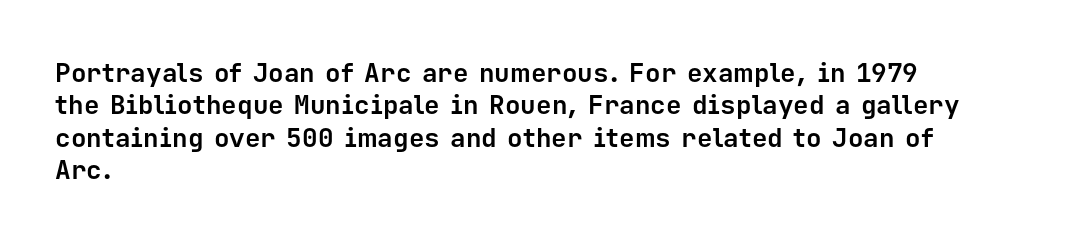
{"italic": "no", "bold": "yes", "underline": "no", "align": "left", "line_spacing": "normal", "line_spacing_ratio": 1.25, "letter_spacing": "normal", "letter_spacing_em": 0.0, "glyph_px": 26}
